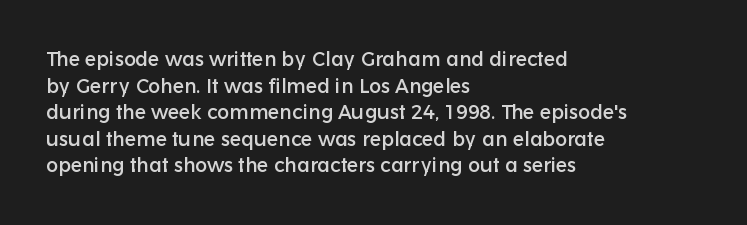
The image shows 20 px text type, upright; set left-aligned, normal line spacing (1.33x), normal letter spacing, not underlined.
